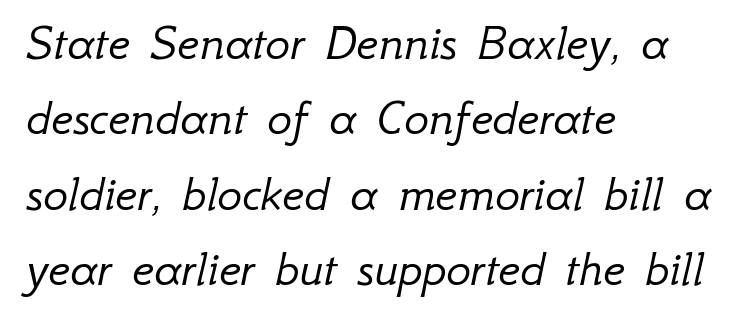
Q: Is the text bold? A: No.
Q: Is the text italic (slanted)? A: Yes, it leans right by about 12 degrees.
Q: Is the text underlined? A: No.
Q: How is the paragraph aligned? A: Left-aligned.
Q: Is the spacing between letters normal or unusually wide? A: Normal.
Q: Is the spacing between lines tight, normal or loose? A: Normal.
Q: Width (condensed, normal, or wide)? A: Normal.
Q: Stroke contrast? A: Low.
Q: x-height? A: Small.
Q: Monospaced? A: No.
